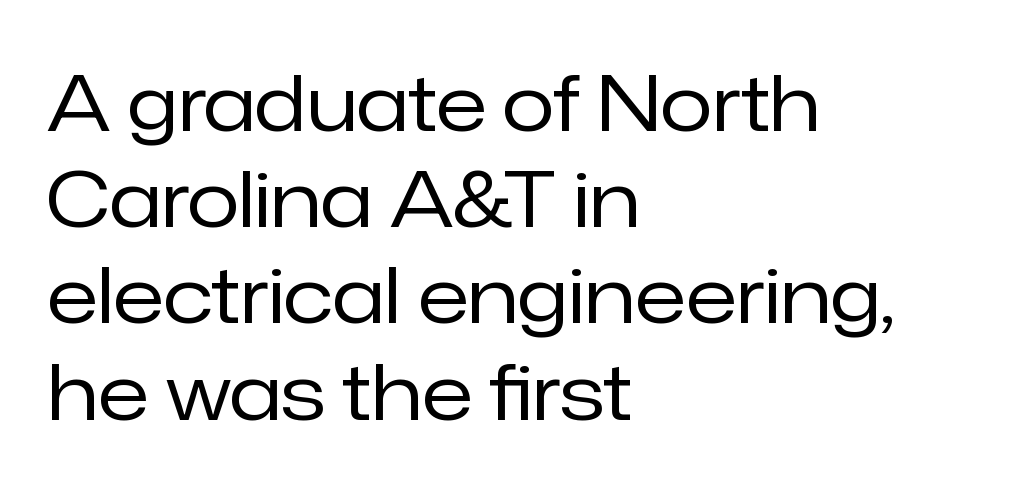
{"serif": "no", "italic": "no", "bold": "no", "weight": "regular", "width": "normal", "stroke_contrast": "low", "x_height": "medium", "monospaced": "no", "underline": "no", "align": "left", "line_spacing": "normal", "line_spacing_ratio": 1.25, "letter_spacing": "normal", "letter_spacing_em": 0.0, "glyph_px": 77}
